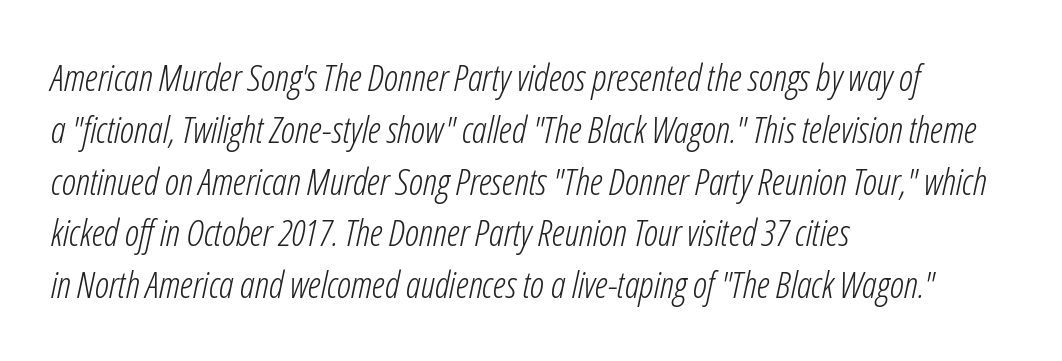
Q: Is the text bold? A: No.
Q: Is the text italic (slanted)? A: Yes, it leans right by about 12 degrees.
Q: Is the text underlined? A: No.
Q: How is the paragraph aligned? A: Left-aligned.
Q: Is the spacing between letters normal or unusually wide? A: Normal.
Q: Is the spacing between lines tight, normal or loose? A: Normal.
Q: Width (condensed, normal, or wide)? A: Condensed.
Q: Stroke contrast? A: Low.
Q: x-height? A: Medium.
Q: Monospaced? A: No.
